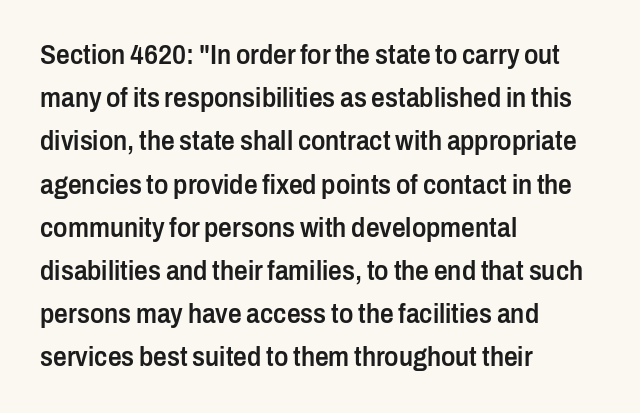
The image shows 27 px text type, upright; set left-aligned, normal line spacing (1.6x), normal letter spacing, not underlined.
